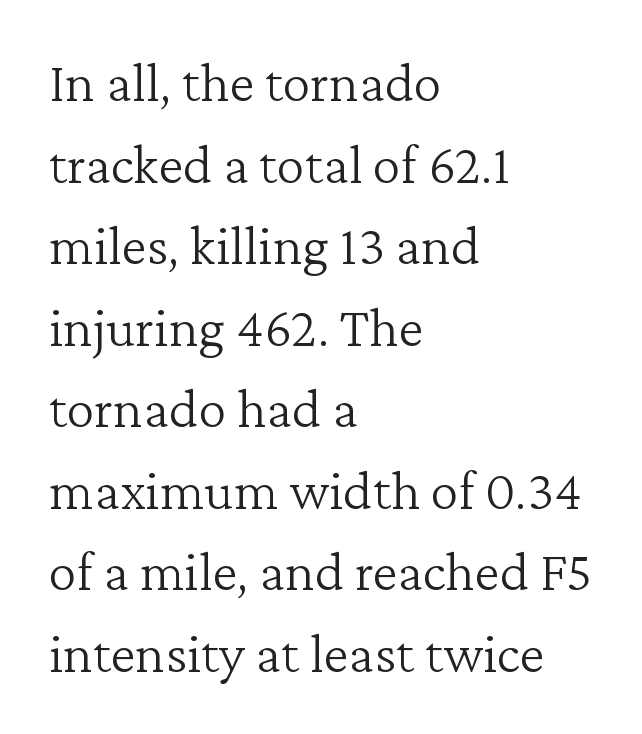
The zone under the glyphs is completely vacant. Proportional: the letters do not fall into vertical columns. Each stroke keeps to a modest, everyday thickness or less. All the whitespace from short lines collects on the right. Serifs: yes, visible at the terminals of the letterforms. A typesetter would call this zero additional tracking.
